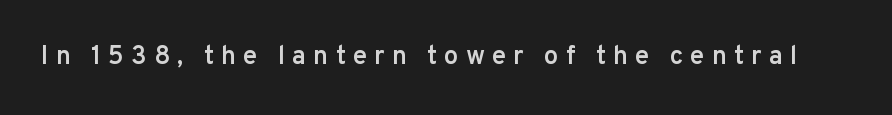
{"italic": "no", "bold": "semi", "underline": "no", "letter_spacing": "wide", "letter_spacing_em": 0.27, "glyph_px": 26}
